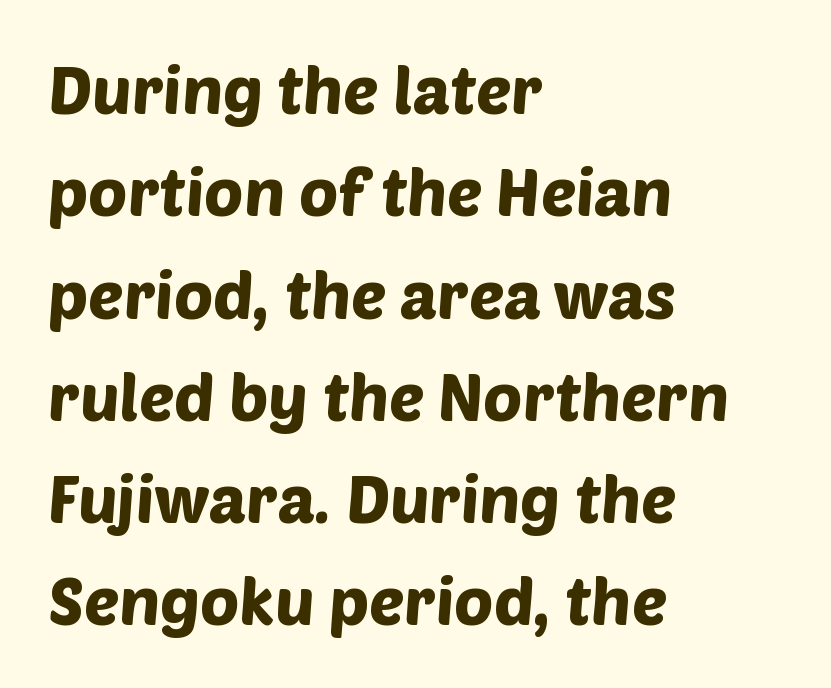
The image shows 66 px sans-serif type; set left-aligned, normal line spacing (1.55x), normal letter spacing, not underlined; low stroke contrast and a large x-height.
